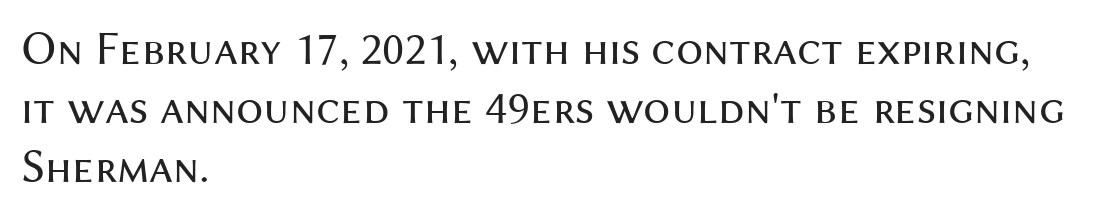
The image shows 48 px regular-weight sans-serif type, upright; set left-aligned, line spacing 1.23x, normal letter spacing, not underlined; medium stroke contrast and a medium x-height.
